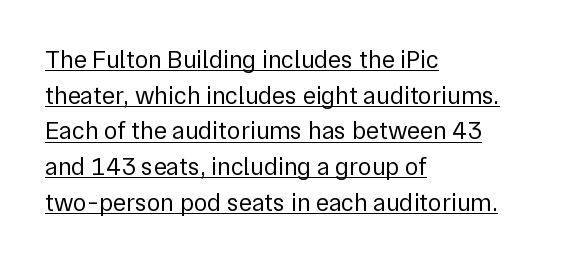
The image shows 25 px text type, upright; set left-aligned, normal line spacing (1.43x), normal letter spacing, underlined.
